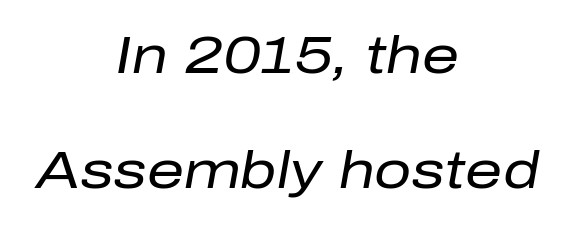
{"italic": "yes", "lean": "right", "slant_degrees": 10, "bold": "no", "weight": "regular", "width": "normal", "stroke_contrast": "low", "x_height": "medium", "monospaced": "no", "underline": "no", "align": "center", "line_spacing": "loose", "line_spacing_ratio": 2.22, "letter_spacing": "normal", "letter_spacing_em": 0.0, "glyph_px": 52}
